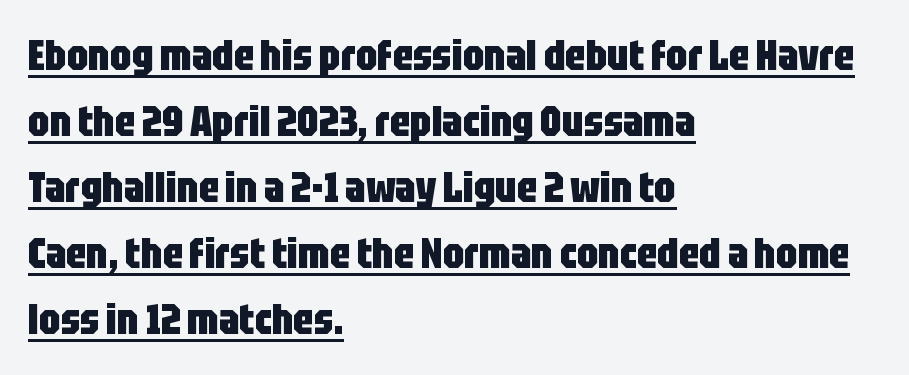
{"serif": "no", "italic": "no", "bold": "yes", "weight": "heavy", "width": "condensed", "stroke_contrast": "low", "x_height": "large", "monospaced": "no", "underline": "yes", "align": "left", "line_spacing": "normal", "line_spacing_ratio": 1.57, "letter_spacing": "normal", "letter_spacing_em": 0.0, "glyph_px": 42}
